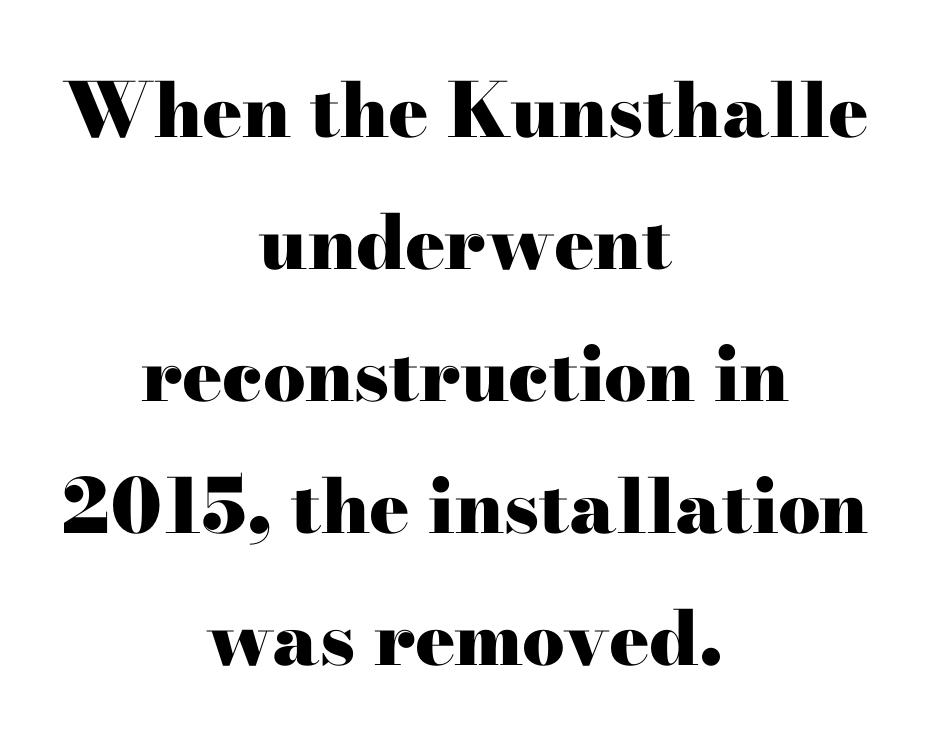
The face used here has the dense, thick strokes of a bold. A student would call this center alignment; a typographer would say set centered. What stands out about the letter spacing? Nothing — it is the standard amount. This is the regular roman posture of the typeface. Any mark beneath the type? The region is blank. A typesetter would call this proportional, since set widths differ per character.
